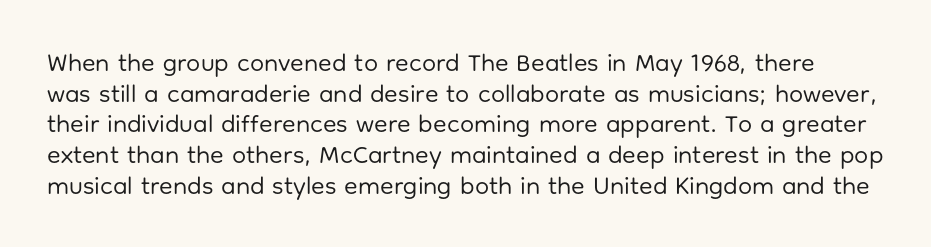
Characters follow at the spacing the type designer built in. Descenders hang freely into open space. This reads as an unemphasized weight, regular at the heaviest. You can tell it's not italic because the verticals are truly vertical.
